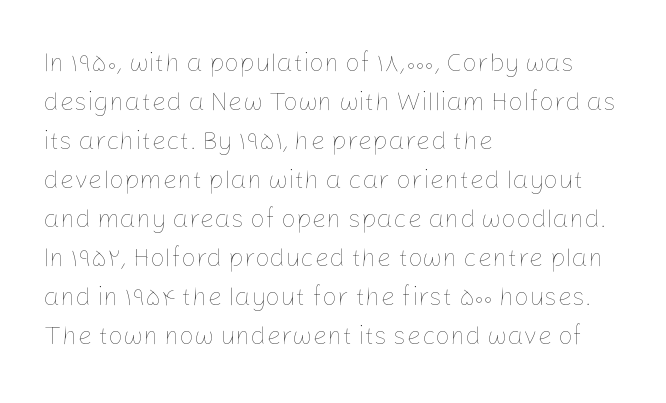
{"italic": "no", "bold": "no", "underline": "no", "align": "left", "line_spacing": "normal", "line_spacing_ratio": 1.5, "letter_spacing": "normal", "letter_spacing_em": 0.0, "glyph_px": 26}
